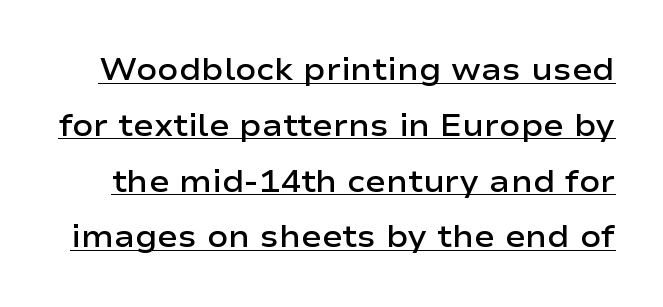
The image shows 31 px semibold, wide sans-serif type, upright; set line spacing 1.8x, normal letter spacing, underlined; low stroke contrast and a medium x-height.
